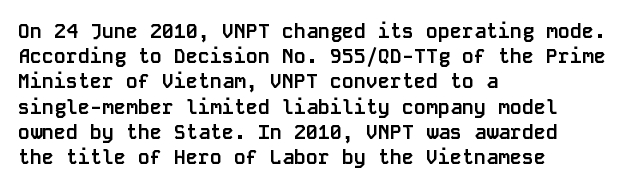
Q: Is the text bold? A: Yes.
Q: Is the text italic (slanted)? A: No, it is upright.
Q: Is the text underlined? A: No.
Q: How is the paragraph aligned? A: Left-aligned.
Q: Is the spacing between letters normal or unusually wide? A: Normal.
Q: Is the spacing between lines tight, normal or loose? A: Normal.
